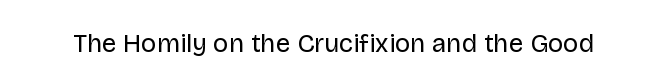
A roman cut, with each character standing at attention. Decoration check: the copy has no underline. The gaps between neighbouring characters are ordinary and unremarkable. Bold? No — there's no thickening of the strokes.
